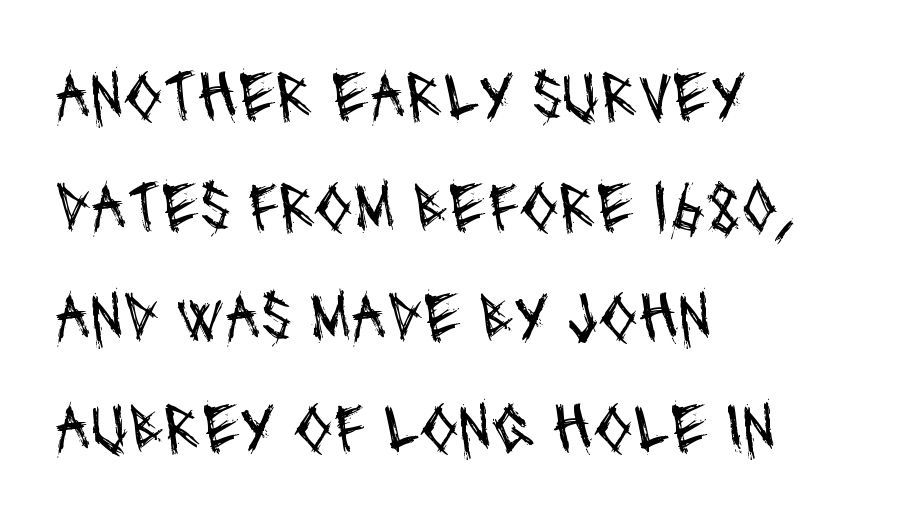
{"serif": "no", "bold": "no", "weight": "regular", "width": "condensed", "stroke_contrast": "medium", "x_height": "large", "monospaced": "no", "underline": "no", "align": "left", "line_spacing": "normal", "line_spacing_ratio": 1.58, "letter_spacing": "normal", "letter_spacing_em": 0.0, "glyph_px": 70}
